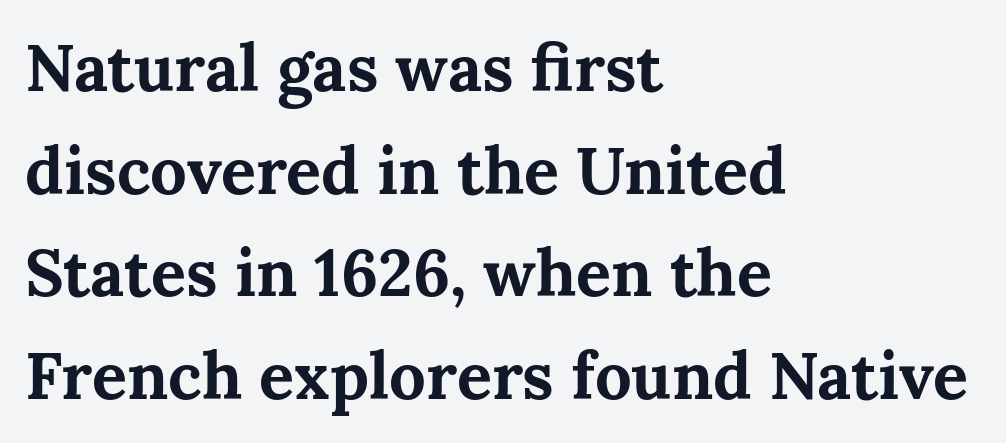
The image shows 65 px bold serif type, upright; set left-aligned, normal line spacing (1.58x), normal letter spacing, not underlined; medium stroke contrast and a medium x-height.
